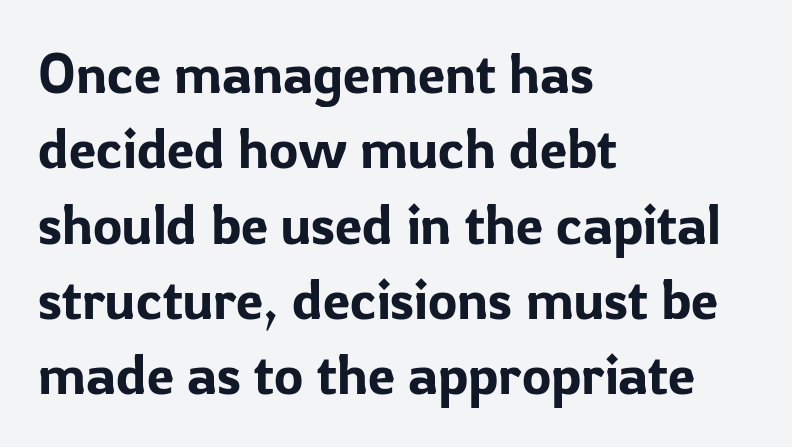
{"serif": "no", "italic": "no", "width": "normal", "stroke_contrast": "low", "x_height": "medium", "monospaced": "no", "underline": "no", "align": "left", "line_spacing": "normal", "line_spacing_ratio": 1.37, "letter_spacing": "normal", "letter_spacing_em": 0.0, "glyph_px": 55}
